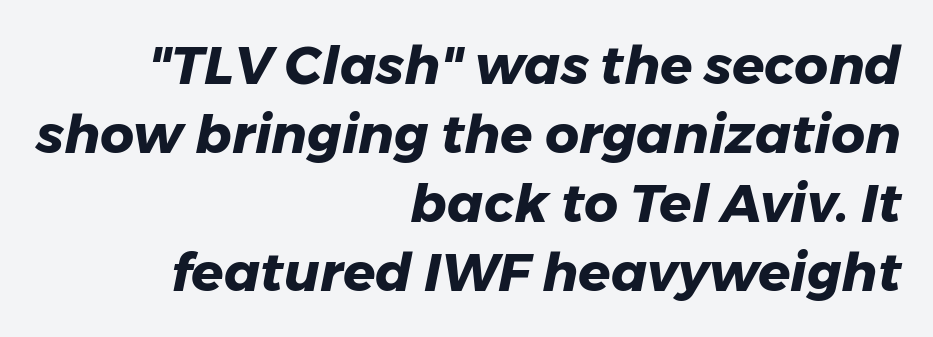
One glance says typical: line gaps are just what's usual. Notice how the passage keeps a crisp vertical edge on the right only. Is the letter spacing exaggerated? No — it looks like the ordinary default. Check under the words: just untouched page. Spacing verdict: proportional, widths tailored to each character.
